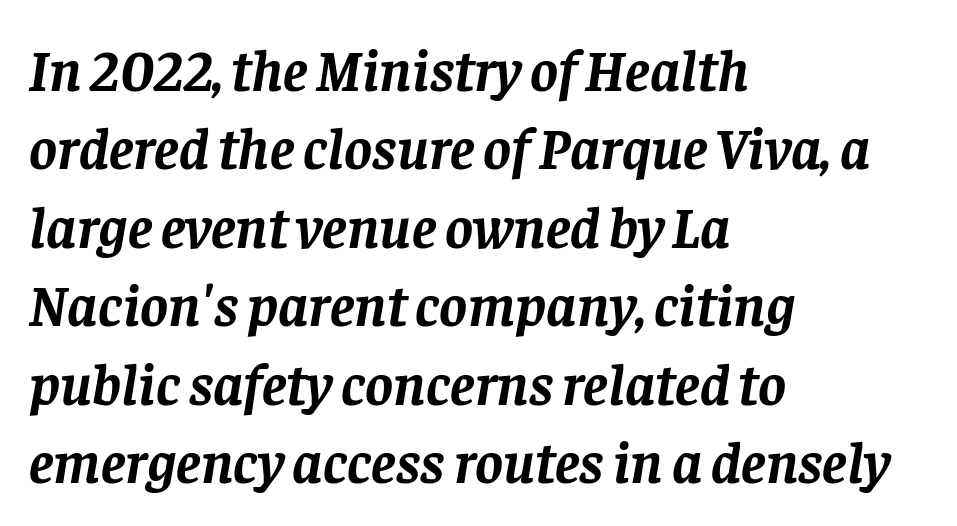
The image shows 59 px semibold serif type, italic (leaning right); set left-aligned, normal line spacing (1.33x), normal letter spacing, not underlined; low stroke contrast and a large x-height.
